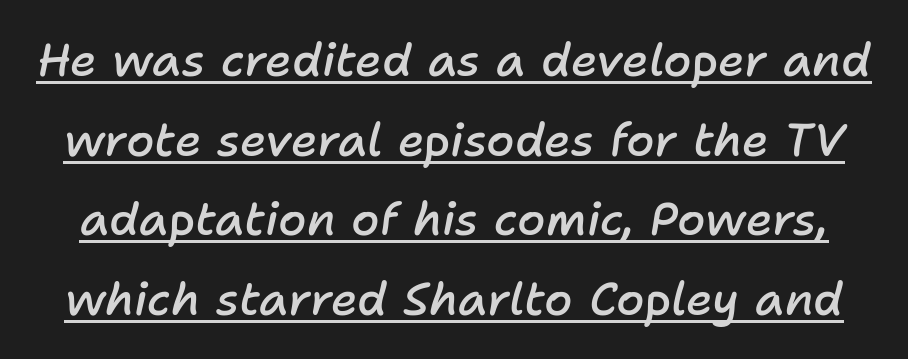
An italicized treatment has been applied to the whole sample. Nobody touched the tracking dial on this one. Look at the stroke-to-counter ratio: somewhat heavy, a semibold. The face used here appears with an underline applied. Here the designer chose a conventional face with non-uniform glyph widths.
